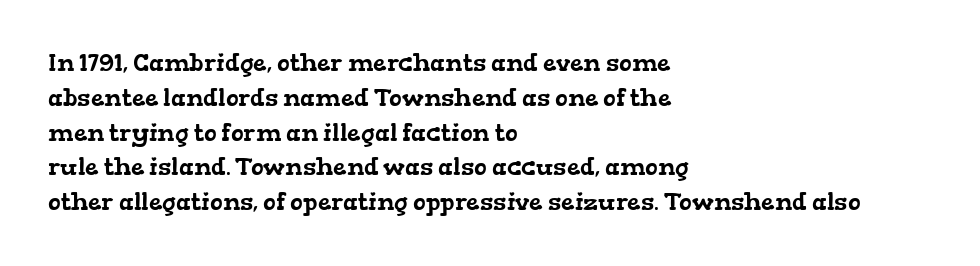
{"underline": "no", "align": "left", "line_spacing": "normal", "line_spacing_ratio": 1.45, "letter_spacing": "normal", "letter_spacing_em": 0.0, "glyph_px": 24}
